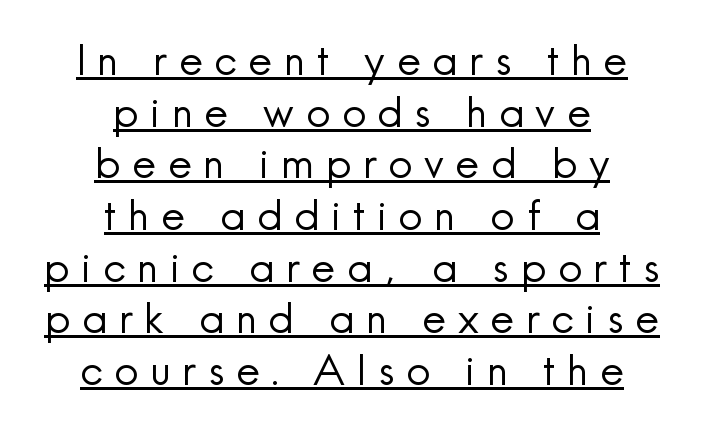
A student would call this center alignment; a typographer would say set centered. Quick note: not italic, upright. Descenders here cross a horizontal rule under the line. Display-style spreading of the glyphs; the letterfit is very open.
